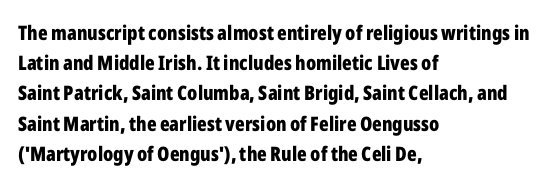
Where is the straight margin? On the left. Between one letter and the next there's only the usual sliver of space. Is there any slant? The stems are plumb. Every letter is thick-stroked: bold, no question.
